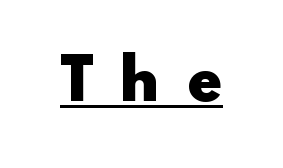
Q: Is the text bold? A: Yes.
Q: Is the text italic (slanted)? A: No, it is upright.
Q: Is the typeface a serif or a sans-serif typeface? A: Sans-serif.
Q: Is the text underlined? A: Yes.
Q: Is the spacing between letters normal or unusually wide? A: Unusually wide.
Q: Width (condensed, normal, or wide)? A: Wide.
Q: Stroke contrast? A: Low.
Q: x-height? A: Small.
Q: Monospaced? A: No.
